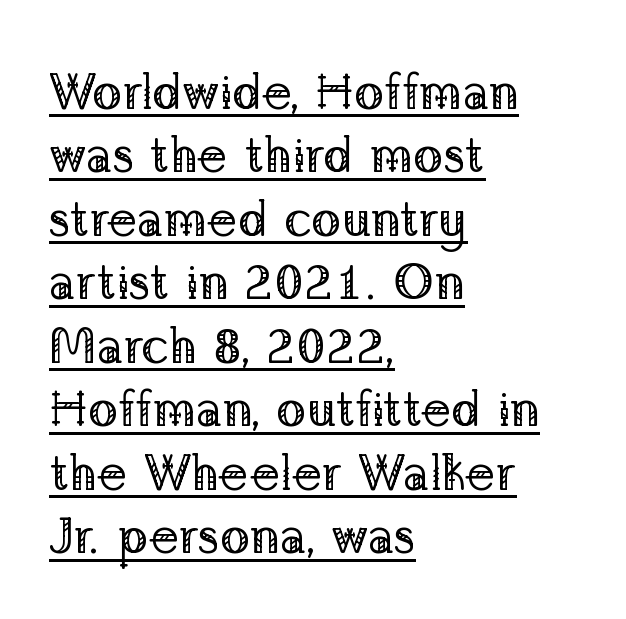
Unbolded letterforms with no extra heft. Normally led — the rows are evenly, conventionally spaced. These characters rest on top of a visible drawn line. The passage shown is typed in a proportional face where columns would drift. In terms of posture, this sample is upright. This rendering uses left alignment, leaving the right contour irregular.
